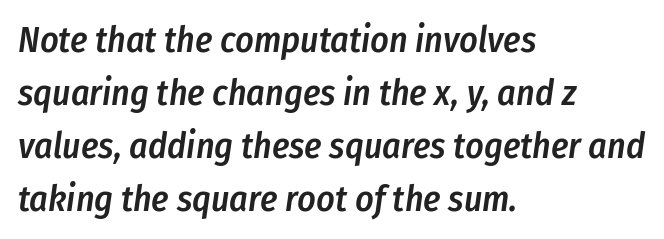
Q: Is the text bold? A: Semi-bold.
Q: Is the text italic (slanted)? A: Yes, it leans right by about 8 degrees.
Q: Is the text underlined? A: No.
Q: How is the paragraph aligned? A: Left-aligned.
Q: Is the spacing between letters normal or unusually wide? A: Normal.
Q: Is the spacing between lines tight, normal or loose? A: Normal.
Q: Width (condensed, normal, or wide)? A: Condensed.
Q: Stroke contrast? A: Low.
Q: x-height? A: Medium.
Q: Monospaced? A: No.
